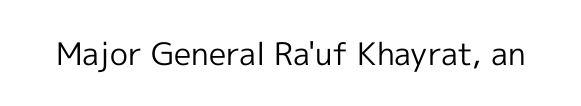
{"serif": "no", "italic": "no", "bold": "no", "weight": "regular", "width": "normal", "x_height": "medium", "monospaced": "no", "underline": "no", "letter_spacing": "normal", "letter_spacing_em": 0.0, "glyph_px": 31}
